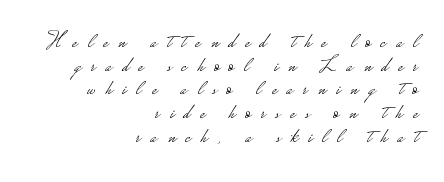
Q: Is the text bold? A: No.
Q: Is the text italic (slanted)? A: Yes.
Q: Is the text underlined? A: No.
Q: How is the paragraph aligned? A: Right-aligned.
Q: Is the spacing between letters normal or unusually wide? A: Unusually wide.
Q: Is the spacing between lines tight, normal or loose? A: Tight.
